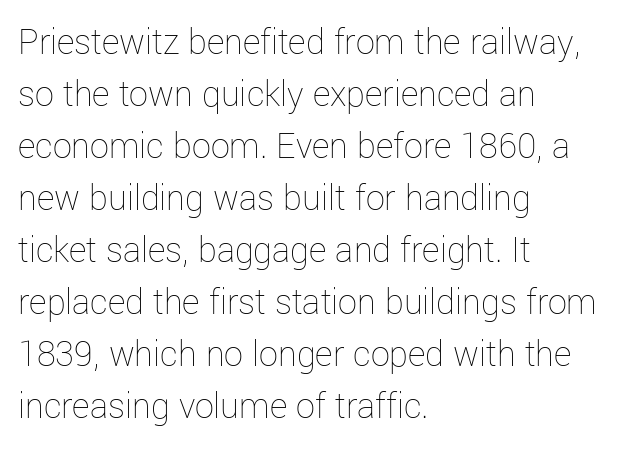
{"italic": "no", "bold": "no", "weight": "thin", "width": "normal", "stroke_contrast": "low", "x_height": "medium", "monospaced": "no", "underline": "no", "align": "left", "line_spacing": "normal", "line_spacing_ratio": 1.37, "letter_spacing": "normal", "letter_spacing_em": 0.0, "glyph_px": 38}
